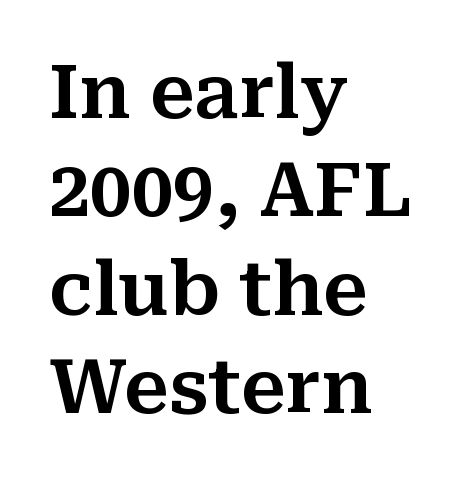
Q: Is the text italic (slanted)? A: No, it is upright.
Q: Is the typeface a serif or a sans-serif typeface? A: Serif.
Q: Is the text underlined? A: No.
Q: How is the paragraph aligned? A: Left-aligned.
Q: Is the spacing between letters normal or unusually wide? A: Normal.
Q: Is the spacing between lines tight, normal or loose? A: Normal.
Q: Width (condensed, normal, or wide)? A: Normal.
Q: Stroke contrast? A: Medium.
Q: x-height? A: Medium.
Q: Monospaced? A: No.
